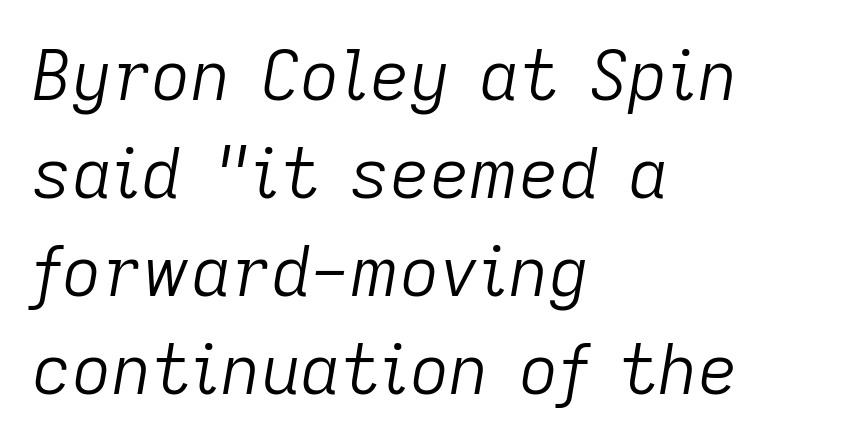
Q: Is the text bold? A: No.
Q: Is the text italic (slanted)? A: Yes, it leans right by about 9 degrees.
Q: Is the text underlined? A: No.
Q: How is the paragraph aligned? A: Left-aligned.
Q: Is the spacing between letters normal or unusually wide? A: Normal.
Q: Is the spacing between lines tight, normal or loose? A: Normal.
Q: Width (condensed, normal, or wide)? A: Normal.
Q: Stroke contrast? A: Low.
Q: x-height? A: Medium.
Q: Monospaced? A: No.
